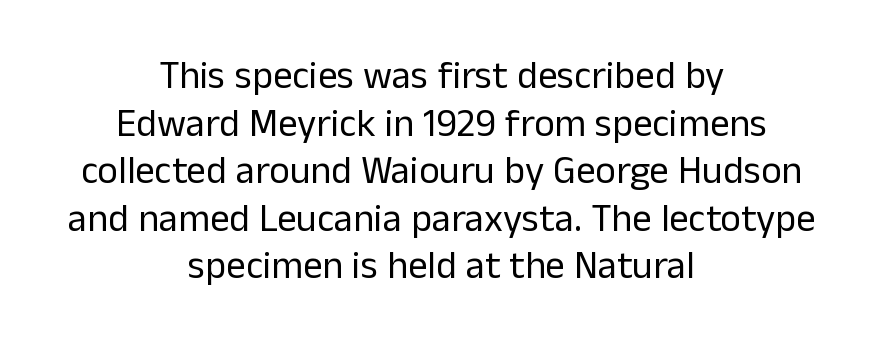
Q: Is the text bold? A: No.
Q: Is the text italic (slanted)? A: No, it is upright.
Q: Is the typeface a serif or a sans-serif typeface? A: Sans-serif.
Q: Is the text underlined? A: No.
Q: How is the paragraph aligned? A: Centered.
Q: Is the spacing between letters normal or unusually wide? A: Normal.
Q: Width (condensed, normal, or wide)? A: Normal.
Q: Stroke contrast? A: Low.
Q: x-height? A: Medium.
Q: Monospaced? A: No.
